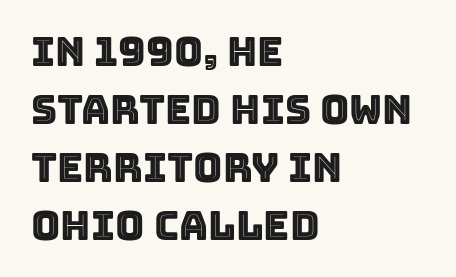
Nothing unusual about the tracking: characters are spaced as the font intends. Notice how descenders clear the ascenders below comfortably — that's standard leading. The typography opts for an upright posture over an oblique one. Rule under the text: the space is simply empty. These lines are rendered in a variable-pitch font.
